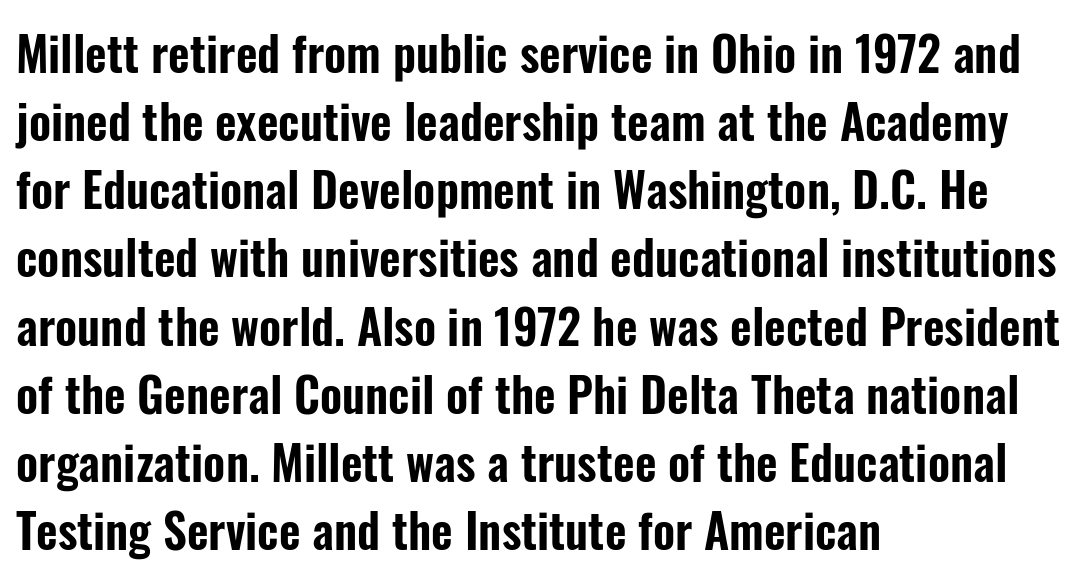
The axis of the letterforms is exactly vertical. The face used here is proportionally spaced, like ordinary book or web type. The paragraph has a hard left edge and a soft right edge. Successive baselines arrive at the customary interval. The specimen omits any rule beneath the text block's lines.
